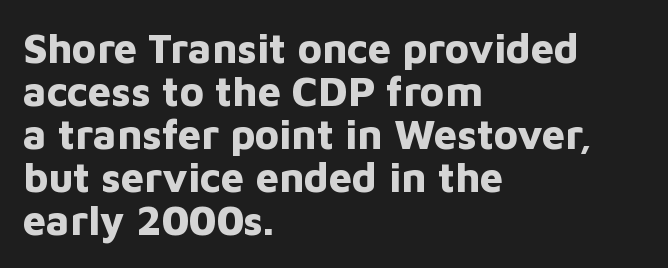
Characters follow at the spacing the type designer built in. The typesetter chose a ragged-right arrangement here. Baseline-to-baseline distance is barely more than the letter height. Varying glyph widths throughout — classic text-font behaviour. You can tell it's not italic because the verticals are truly vertical.
